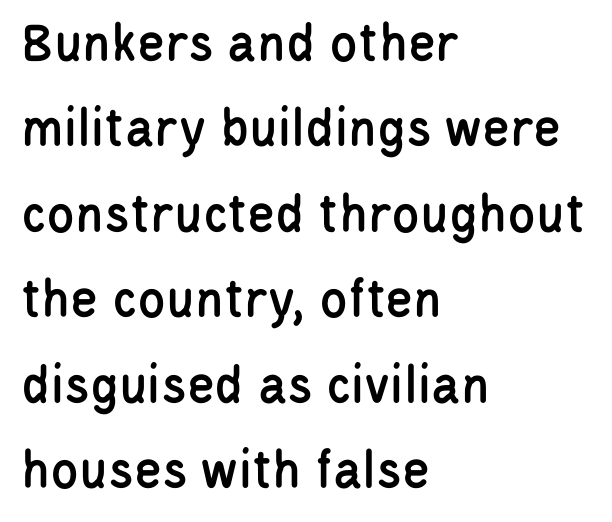
The image shows 57 px condensed sans-serif type, upright; set left-aligned, normal line spacing (1.5x), normal letter spacing, not underlined; low stroke contrast and a large x-height.
